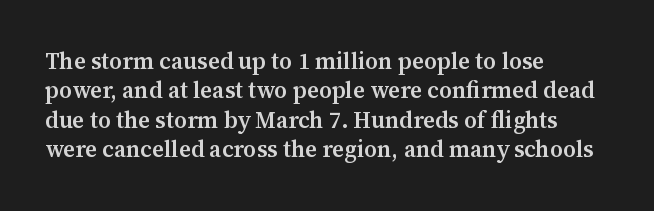
The image shows 23 px text type, upright; set left-aligned, normal line spacing (1.28x), normal letter spacing, not underlined.
